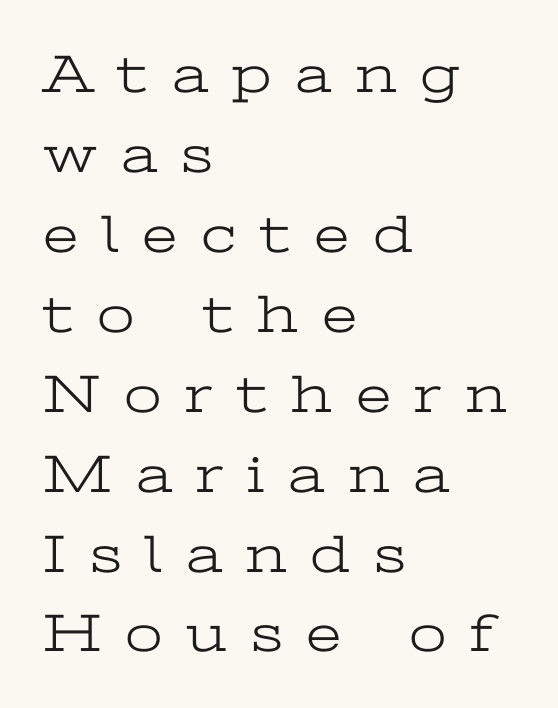
Q: Is the text bold? A: No.
Q: Is the text italic (slanted)? A: No, it is upright.
Q: Is the typeface a serif or a sans-serif typeface? A: Serif.
Q: Is the text underlined? A: No.
Q: How is the paragraph aligned? A: Left-aligned.
Q: Is the spacing between letters normal or unusually wide? A: Unusually wide.
Q: Is the spacing between lines tight, normal or loose? A: Normal.
Q: Width (condensed, normal, or wide)? A: Wide.
Q: Stroke contrast? A: Low.
Q: x-height? A: Medium.
Q: Monospaced? A: No.
